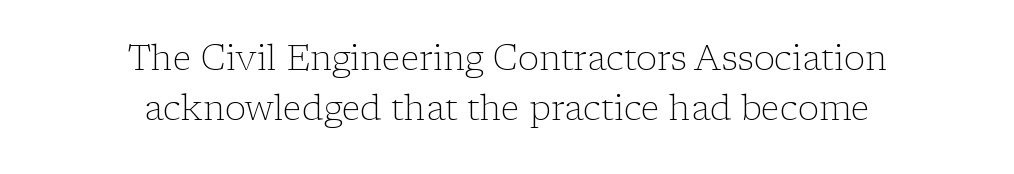
Q: Is the text bold? A: No.
Q: Is the text italic (slanted)? A: No, it is upright.
Q: Is the typeface a serif or a sans-serif typeface? A: Serif.
Q: Is the text underlined? A: No.
Q: How is the paragraph aligned? A: Centered.
Q: Is the spacing between letters normal or unusually wide? A: Normal.
Q: Is the spacing between lines tight, normal or loose? A: Normal.
Q: Width (condensed, normal, or wide)? A: Normal.
Q: Stroke contrast? A: Low.
Q: x-height? A: Medium.
Q: Monospaced? A: No.
